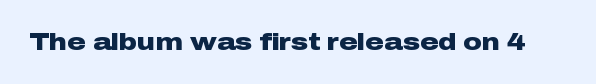
{"italic": "no", "bold": "yes", "underline": "no", "letter_spacing": "normal", "letter_spacing_em": 0.0, "glyph_px": 23}
